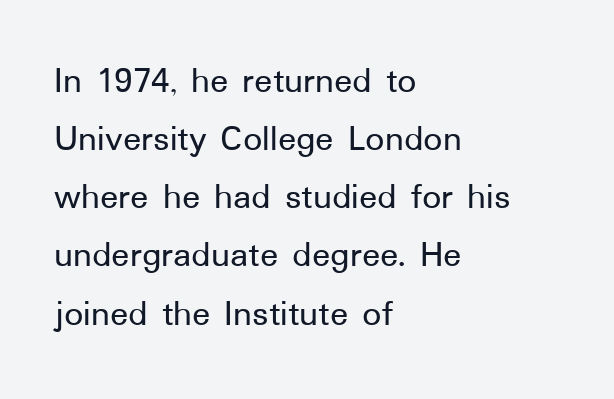
{"serif": "no", "italic": "no", "width": "normal", "stroke_contrast": "low", "x_height": "medium", "monospaced": "no", "underline": "no", "align": "left", "line_spacing": "normal", "line_spacing_ratio": 1.53, "letter_spacing": "normal", "letter_spacing_em": 0.0, "glyph_px": 38}
